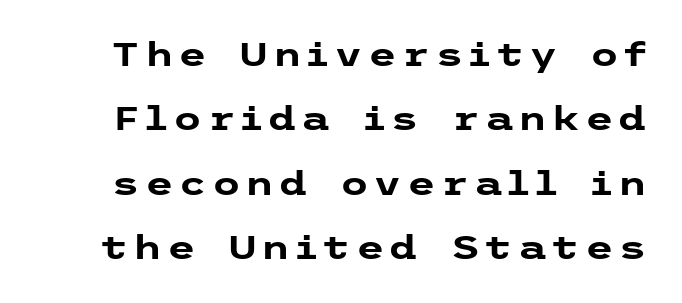
Q: Is the text bold? A: Yes.
Q: Is the text italic (slanted)? A: No, it is upright.
Q: Is the typeface a serif or a sans-serif typeface? A: Sans-serif.
Q: Is the text underlined? A: No.
Q: Is the spacing between lines tight, normal or loose? A: Loose.
Q: Width (condensed, normal, or wide)? A: Wide.
Q: Stroke contrast? A: Low.
Q: x-height? A: Medium.
